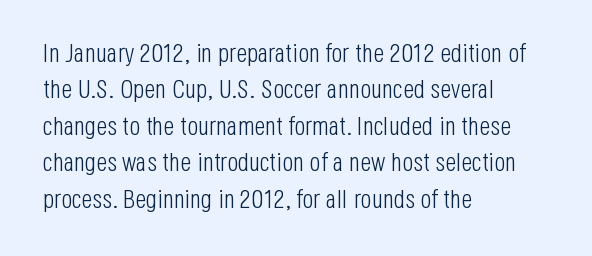
The image shows 26 px text type, upright; set left-aligned, normal line spacing (1.4x), normal letter spacing, not underlined.
